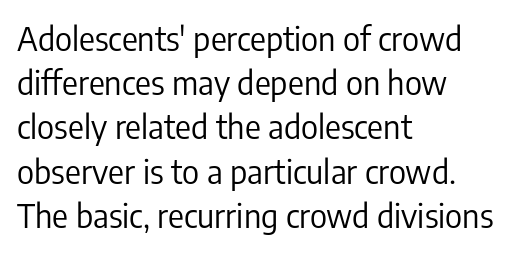
The image shows 33 px regular-weight, condensed sans-serif type, upright; set left-aligned, normal line spacing (1.34x), normal letter spacing, not underlined; low stroke contrast and a medium x-height.
